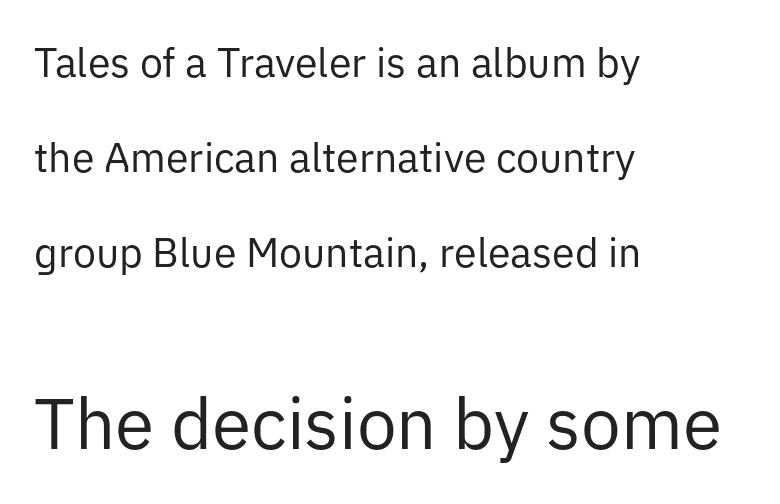
{"serif": "no", "italic": "no", "bold": "no", "weight": "regular", "width": "normal", "stroke_contrast": "low", "x_height": "medium", "monospaced": "no", "underline": "no", "align": "left", "line_spacing": "loose", "line_spacing_ratio": 2.32, "letter_spacing": "normal", "letter_spacing_em": 0.0, "larger_block": "second", "size_ratio": 1.73, "glyph_px": 71}
